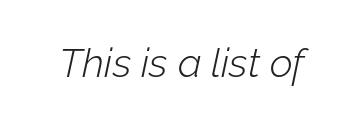
Compared with typical body copy, the letter spacing here is the same. Do the characters align in a grid? No, the font is proportional. The strip under each line holds only bare page. A typesetter would mark this as italic.
